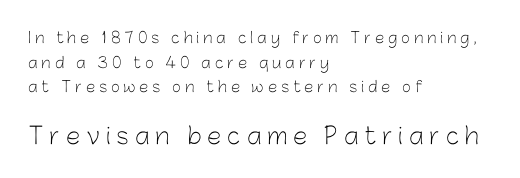
Q: Is the text bold? A: No.
Q: Is the text italic (slanted)? A: No, it is upright.
Q: Is the text underlined? A: No.
Q: How is the paragraph aligned? A: Left-aligned.
Q: Is the spacing between letters normal or unusually wide? A: Unusually wide.
Q: Is the spacing between lines tight, normal or loose? A: Normal.
Q: Which block of text is set in a larger size, the first (top) or the second (bottom)? A: The second (bottom) one.
